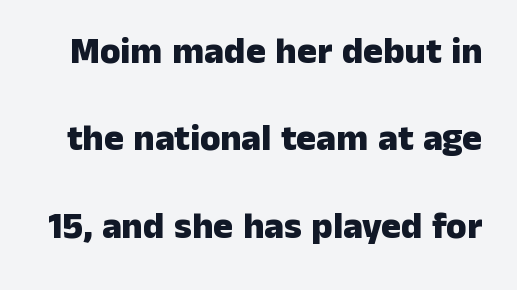
Posture: straight, roman, zero tilt. Is this a sans? Yes — the strokes have no serifs. Each word holds together tightly as a unit, with standard inter-letter gaps. The glyphs are unaccompanied by any horizontal stroke below them.
